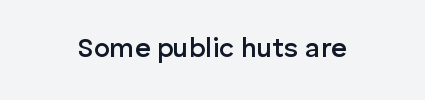
Q: Is the text bold? A: Semi-bold.
Q: Is the text italic (slanted)? A: No, it is upright.
Q: Is the text underlined? A: No.
Q: Is the spacing between letters normal or unusually wide? A: Normal.
